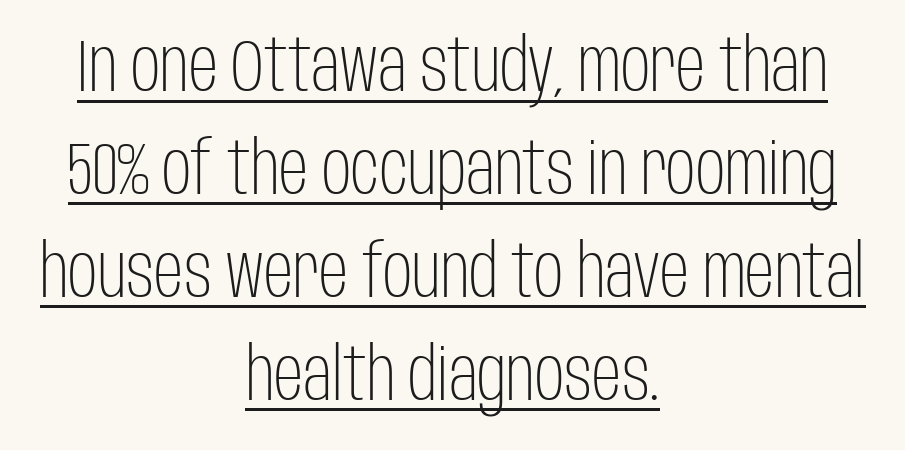
The image shows 73 px light, condensed sans-serif type, upright; set centered, normal line spacing (1.41x), normal letter spacing, underlined; low stroke contrast and a large x-height.
